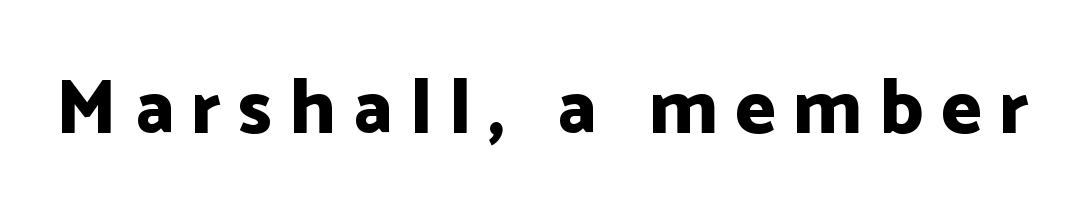
The image shows 78 px bold sans-serif type, upright; set unusually wide letter spacing (+0.22 em), not underlined; low stroke contrast and a medium x-height.
